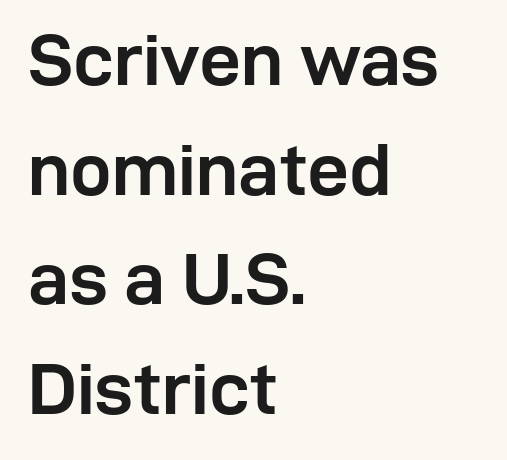
Q: Is the text bold? A: Yes.
Q: Is the text italic (slanted)? A: No, it is upright.
Q: Is the typeface a serif or a sans-serif typeface? A: Sans-serif.
Q: Is the text underlined? A: No.
Q: How is the paragraph aligned? A: Left-aligned.
Q: Is the spacing between letters normal or unusually wide? A: Normal.
Q: Is the spacing between lines tight, normal or loose? A: Normal.
Q: Width (condensed, normal, or wide)? A: Normal.
Q: Stroke contrast? A: Low.
Q: x-height? A: Medium.
Q: Monospaced? A: No.
